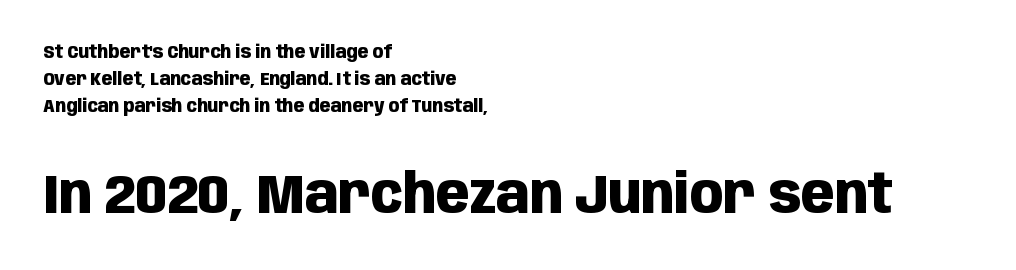
The image shows 55 px heavy, condensed sans-serif type, upright; set left-aligned, normal line spacing (1.51x), normal letter spacing, not underlined; the second (bottom) block is 3.06x larger; low stroke contrast and a large x-height.
